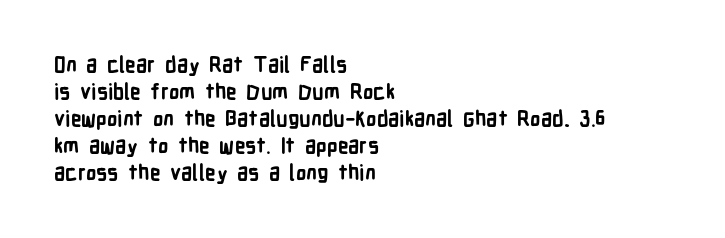
{"italic": "no", "bold": "yes", "underline": "no", "align": "left", "line_spacing": "normal", "line_spacing_ratio": 1.28, "letter_spacing": "normal", "letter_spacing_em": 0.0, "glyph_px": 21}
